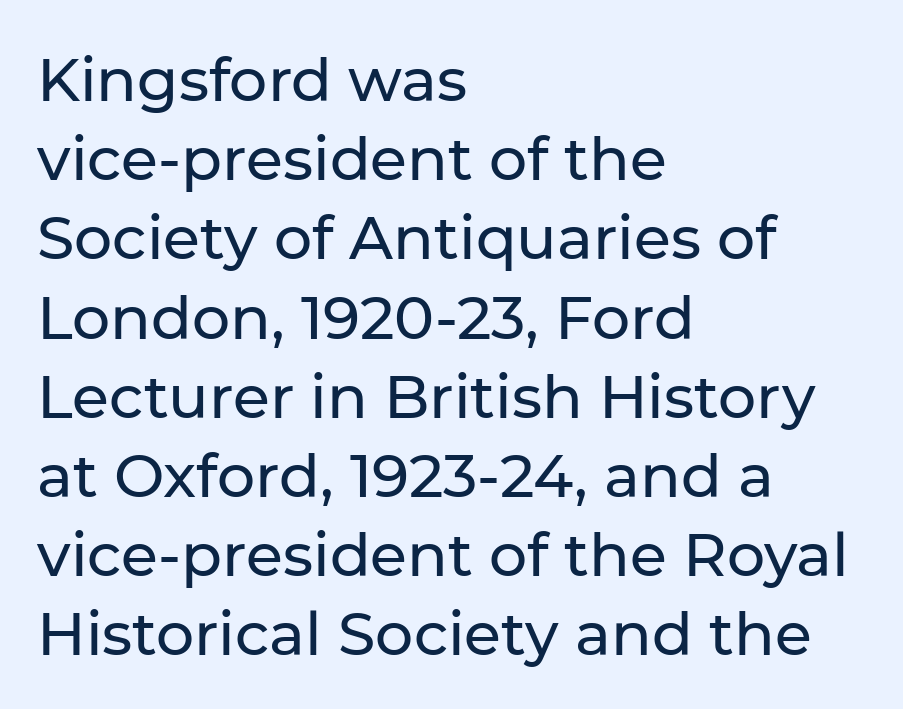
{"serif": "no", "italic": "no", "width": "normal", "stroke_contrast": "low", "x_height": "medium", "monospaced": "no", "underline": "no", "align": "left", "line_spacing": "normal", "line_spacing_ratio": 1.32, "letter_spacing": "normal", "letter_spacing_em": 0.0, "glyph_px": 60}
